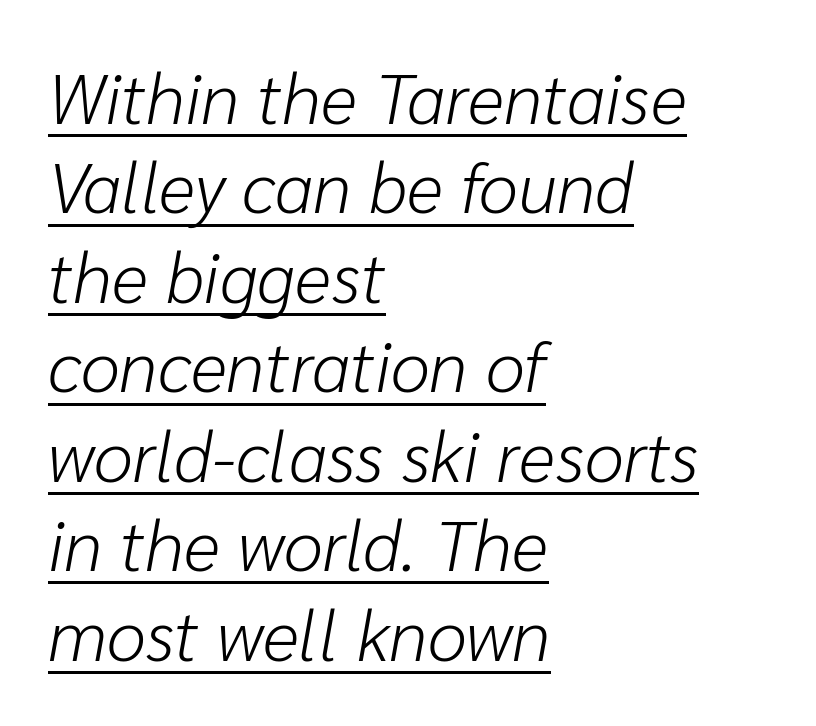
{"italic": "yes", "lean": "right", "slant_degrees": 10, "bold": "no", "weight": "light", "width": "normal", "stroke_contrast": "low", "x_height": "medium", "monospaced": "no", "underline": "yes", "align": "left", "line_spacing": "normal", "line_spacing_ratio": 1.26, "letter_spacing": "normal", "letter_spacing_em": 0.0, "glyph_px": 71}
